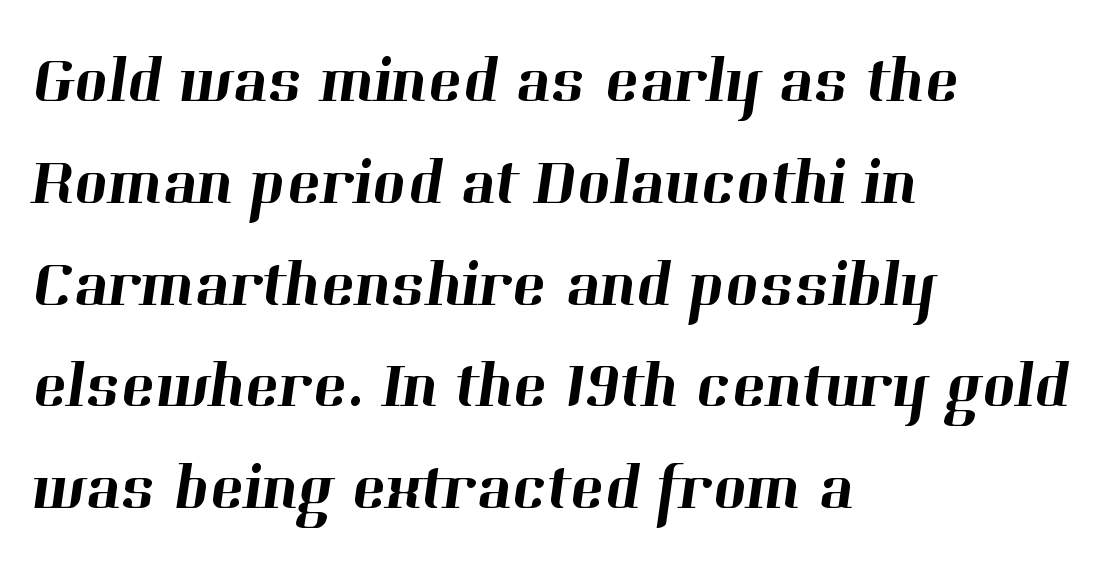
Q: Is the typeface a serif or a sans-serif typeface? A: Serif.
Q: Is the text underlined? A: No.
Q: How is the paragraph aligned? A: Left-aligned.
Q: Is the spacing between letters normal or unusually wide? A: Normal.
Q: Is the spacing between lines tight, normal or loose? A: Normal.
Q: Width (condensed, normal, or wide)? A: Normal.
Q: Stroke contrast? A: High.
Q: x-height? A: Medium.
Q: Monospaced? A: No.
